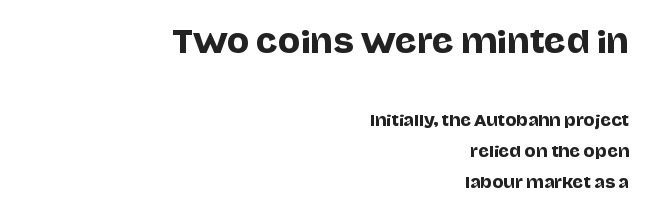
The image shows 30 px sans-serif type, upright; set right-aligned, loose line spacing (2.06x), normal letter spacing, not underlined; the first (top) block is 2.0x larger; low stroke contrast and a large x-height.
